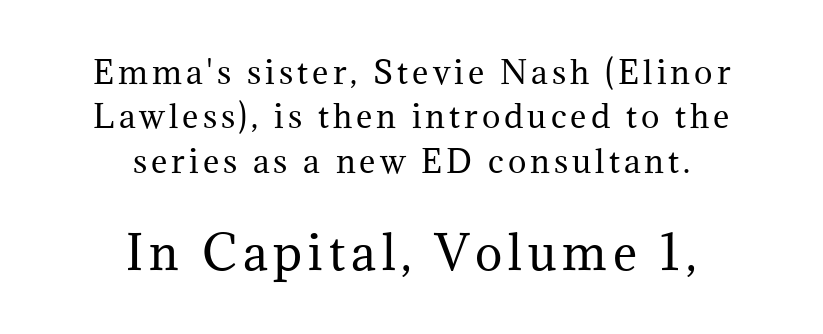
You could not count columns in this text — the font is proportionally spaced. Which of the two is more prominent by size? The second, at the bottom. One-word summary of the alignment: center. This block has exactly the height ordinary leading produces. Has an underline been added? It has not. It's the straight-up-and-down kind of type.
